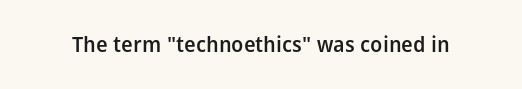
The image shows 21 px text type, upright; set normal letter spacing, not underlined.
